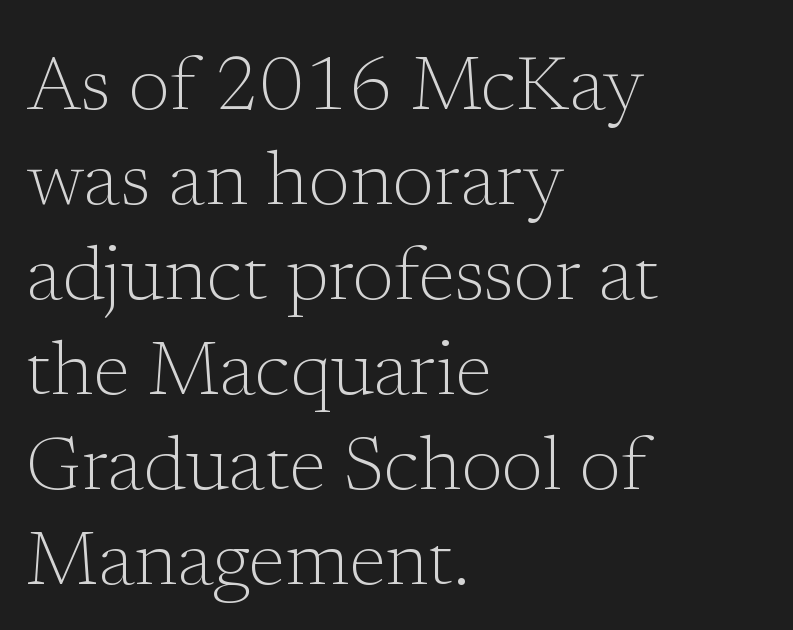
This rendering employs a face with finishing strokes, i.e., a serif. The space beneath each line is pristine and unruled. Posture: upright roman. The type is set solid horizontally, with unmodified tracking.
